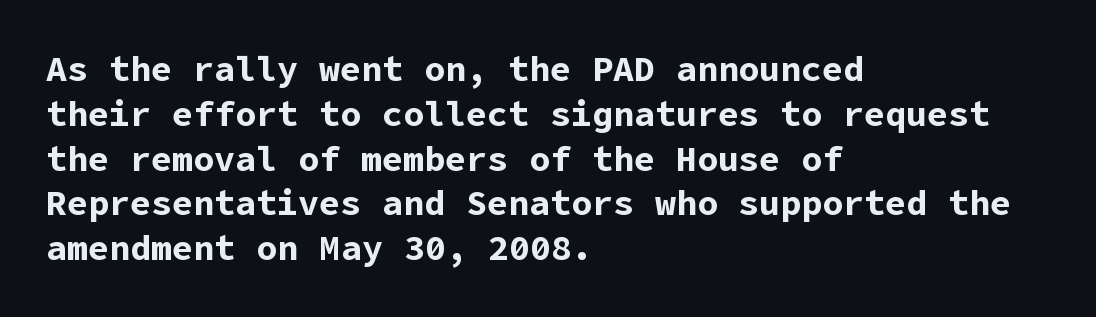
The image shows 35 px bold sans-serif type, upright; set left-aligned, normal line spacing (1.28x), normal letter spacing, not underlined; low stroke contrast and a medium x-height.
